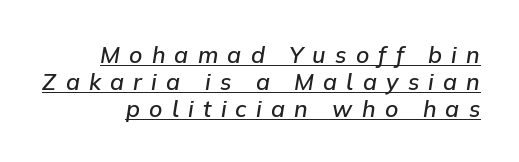
Q: Is the text bold? A: Semi-bold.
Q: Is the text italic (slanted)? A: Yes, it leans right by about 9 degrees.
Q: Is the text underlined? A: Yes.
Q: Is the spacing between letters normal or unusually wide? A: Unusually wide.
